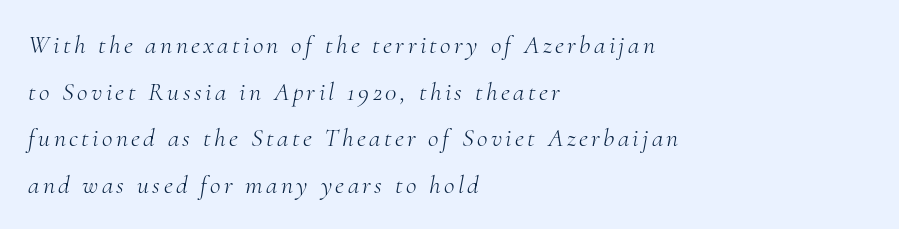
{"italic": "yes", "lean": "right", "slant_degrees": 10, "bold": "no", "underline": "no", "align": "left", "line_spacing_ratio": 1.79, "glyph_px": 26}
